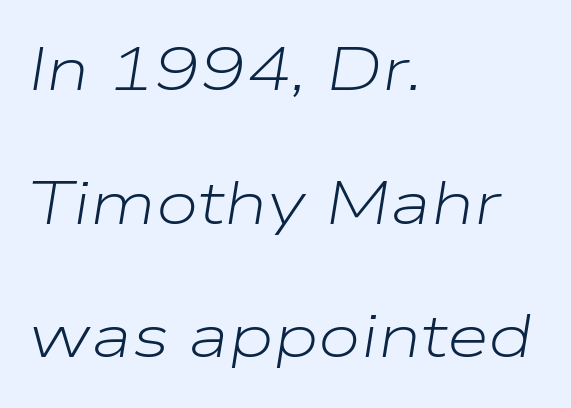
Q: Is the text bold? A: No.
Q: Is the text italic (slanted)? A: Yes, it leans right by about 9 degrees.
Q: Is the text underlined? A: No.
Q: How is the paragraph aligned? A: Left-aligned.
Q: Is the spacing between letters normal or unusually wide? A: Normal.
Q: Is the spacing between lines tight, normal or loose? A: Loose.
Q: Width (condensed, normal, or wide)? A: Wide.
Q: Stroke contrast? A: Low.
Q: x-height? A: Medium.
Q: Monospaced? A: No.
